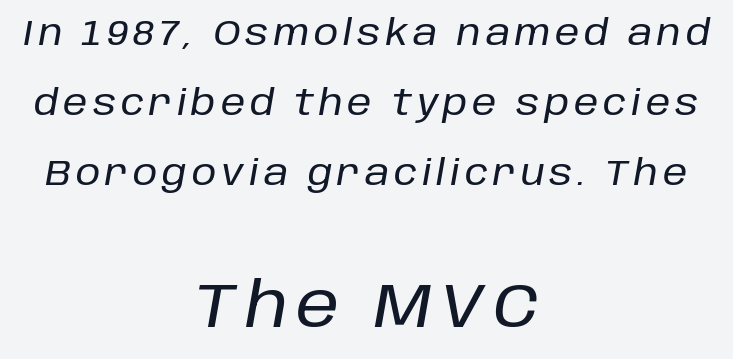
Q: Is the text italic (slanted)? A: Yes, it leans right by about 10 degrees.
Q: Is the text underlined? A: No.
Q: How is the paragraph aligned? A: Centered.
Q: Is the spacing between lines tight, normal or loose? A: Loose.
Q: Which block of text is set in a larger size, the first (top) or the second (bottom)? A: The second (bottom) one.
Q: Width (condensed, normal, or wide)? A: Normal.
Q: Stroke contrast? A: Low.
Q: x-height? A: Large.
Q: Monospaced? A: No.
